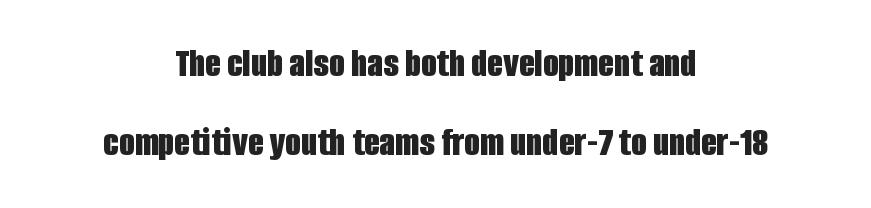
Q: Is the text bold? A: Yes.
Q: Is the text italic (slanted)? A: No, it is upright.
Q: Is the typeface a serif or a sans-serif typeface? A: Sans-serif.
Q: Is the text underlined? A: No.
Q: How is the paragraph aligned? A: Centered.
Q: Is the spacing between letters normal or unusually wide? A: Normal.
Q: Is the spacing between lines tight, normal or loose? A: Loose.
Q: Width (condensed, normal, or wide)? A: Condensed.
Q: Stroke contrast? A: Low.
Q: x-height? A: Large.
Q: Monospaced? A: No.
